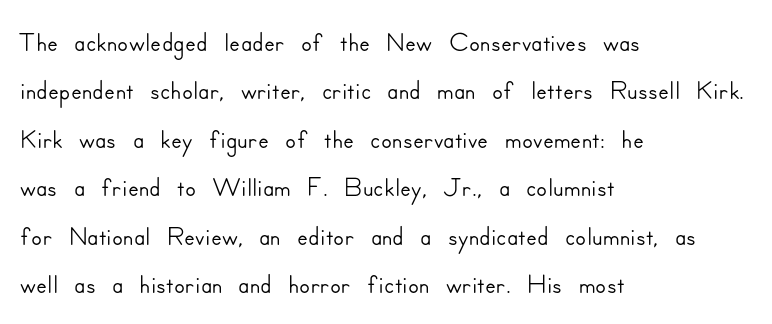
This sample has the flowing, uneven cadence of proportional lettering. Quick note: underline off. The lettering holds an erect, upright posture throughout. The paragraph shown leans on its left margin.
